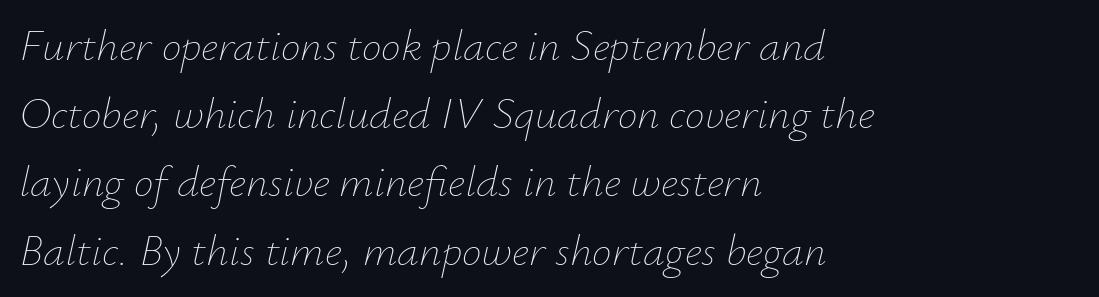
Q: Is the text bold? A: No.
Q: Is the text italic (slanted)? A: Yes, it leans right by about 12 degrees.
Q: Is the text underlined? A: No.
Q: How is the paragraph aligned? A: Left-aligned.
Q: Is the spacing between letters normal or unusually wide? A: Normal.
Q: Is the spacing between lines tight, normal or loose? A: Normal.
Q: Width (condensed, normal, or wide)? A: Normal.
Q: Stroke contrast? A: Low.
Q: x-height? A: Small.
Q: Monospaced? A: No.
